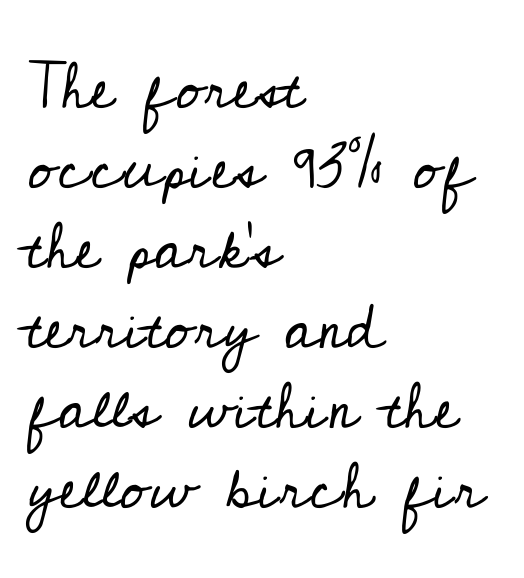
Q: Is the text bold? A: No.
Q: Is the text italic (slanted)? A: Yes.
Q: Is the typeface a serif or a sans-serif typeface? A: Serif.
Q: Is the text underlined? A: No.
Q: How is the paragraph aligned? A: Left-aligned.
Q: Is the spacing between letters normal or unusually wide? A: Normal.
Q: Is the spacing between lines tight, normal or loose? A: Normal.
Q: Width (condensed, normal, or wide)? A: Normal.
Q: Stroke contrast? A: Low.
Q: x-height? A: Small.
Q: Monospaced? A: No.
